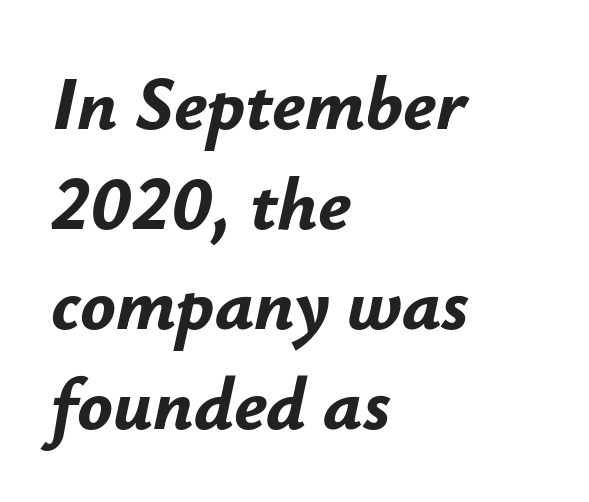
Observe the ordinary spacing: letters are neighbours, not strangers. The face used here is proportionally spaced, like ordinary book or web type. Descender tails drop into unmarked territory. Summary of vertical rhythm: regular, with standard interline spacing. Would a proofreader flag this as italicized? Yes.
